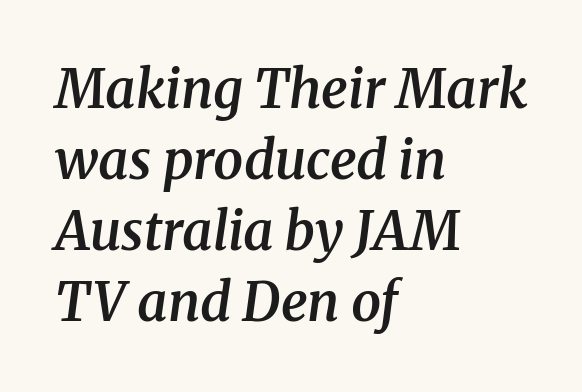
The image shows 53 px semibold serif type, italic (leaning right); set left-aligned, normal line spacing (1.34x), normal letter spacing, not underlined; medium stroke contrast and a medium x-height.
